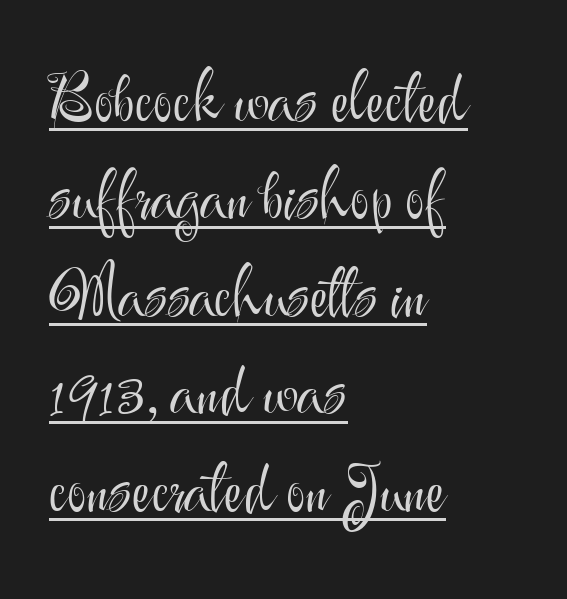
This reads as an unemphasized weight, regular at the heaviest. Compared with typical paragraphs, the rows here are spaced about the same. The gaps between neighbouring characters are ordinary and unremarkable. A rule runs beneath these lines of type.
